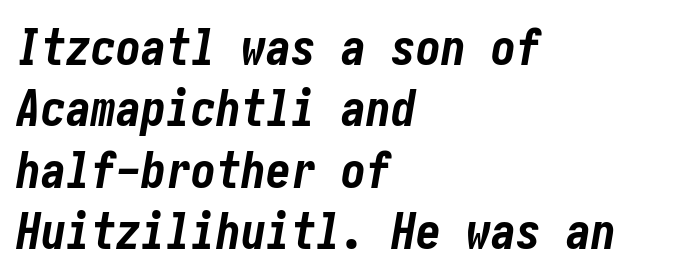
This sample uses an oblique cut, with every glyph tilted off the vertical. Heft: maximum for text — a bold. The rendering keeps characters at their native spacing. A student would call this left alignment; a typographer would say flush left, rag right. Decoration check: the copy has no underline.
